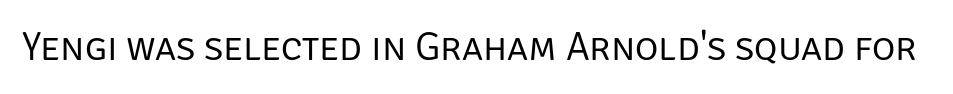
{"serif": "no", "italic": "no", "bold": "no", "weight": "regular", "width": "normal", "stroke_contrast": "low", "x_height": "large", "monospaced": "no", "underline": "no", "letter_spacing": "normal", "letter_spacing_em": 0.0, "glyph_px": 40}
